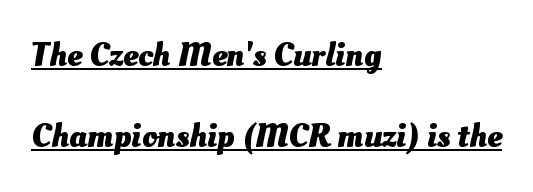
Q: Is the text bold? A: Yes.
Q: Is the text underlined? A: Yes.
Q: How is the paragraph aligned? A: Left-aligned.
Q: Is the spacing between letters normal or unusually wide? A: Normal.
Q: Is the spacing between lines tight, normal or loose? A: Loose.
Q: Width (condensed, normal, or wide)? A: Normal.
Q: Stroke contrast? A: Medium.
Q: x-height? A: Small.
Q: Monospaced? A: No.
